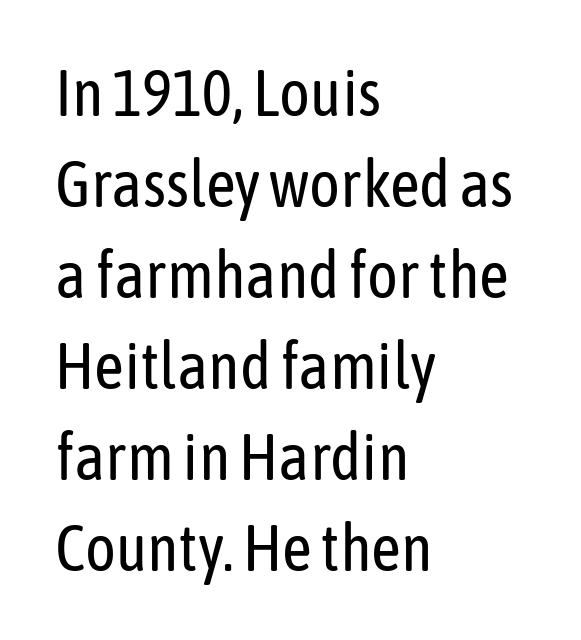
The rendering uses natural spacing where letterforms have individual widths. Each new line begins a customary step beneath the previous one. A sans-serif font was chosen for this passage. If you drew a ruler down the left edge, every line would touch it. Bare-footed words on every line.
